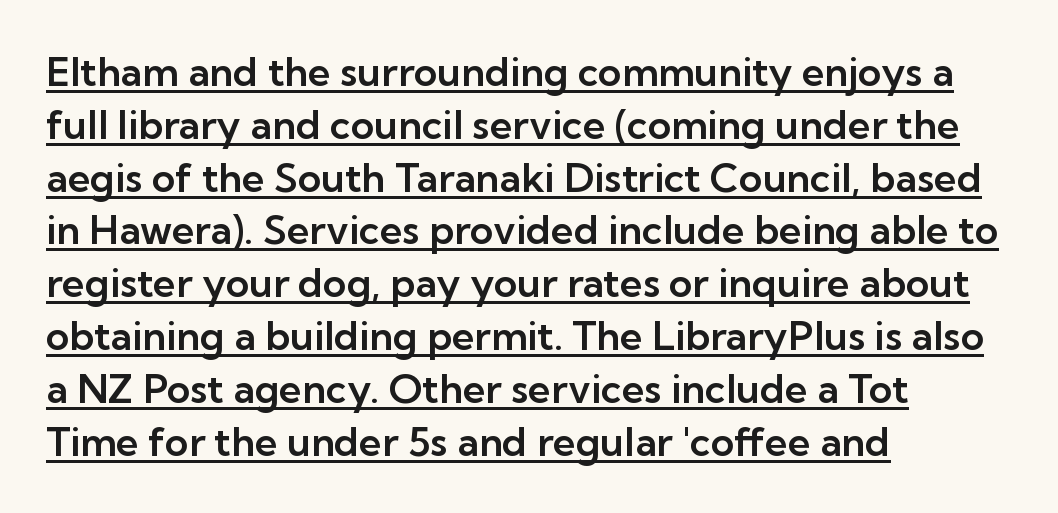
Q: Is the text italic (slanted)? A: No, it is upright.
Q: Is the typeface a serif or a sans-serif typeface? A: Sans-serif.
Q: Is the text underlined? A: Yes.
Q: How is the paragraph aligned? A: Left-aligned.
Q: Is the spacing between letters normal or unusually wide? A: Normal.
Q: Is the spacing between lines tight, normal or loose? A: Normal.
Q: Width (condensed, normal, or wide)? A: Normal.
Q: Stroke contrast? A: Low.
Q: x-height? A: Medium.
Q: Monospaced? A: No.
